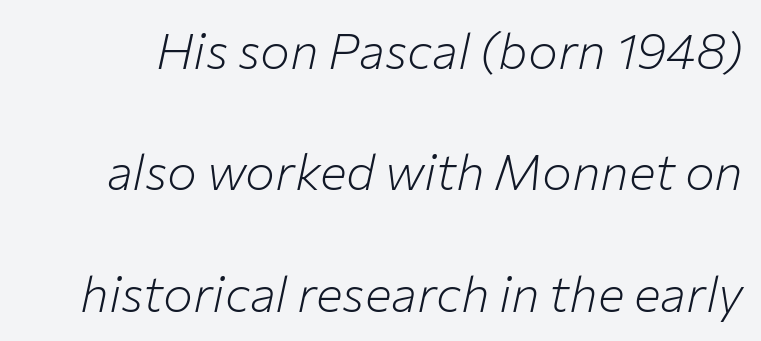
The image shows 50 px light type, italic (leaning right); set loose line spacing (2.43x), normal letter spacing, not underlined; low stroke contrast and a medium x-height.
